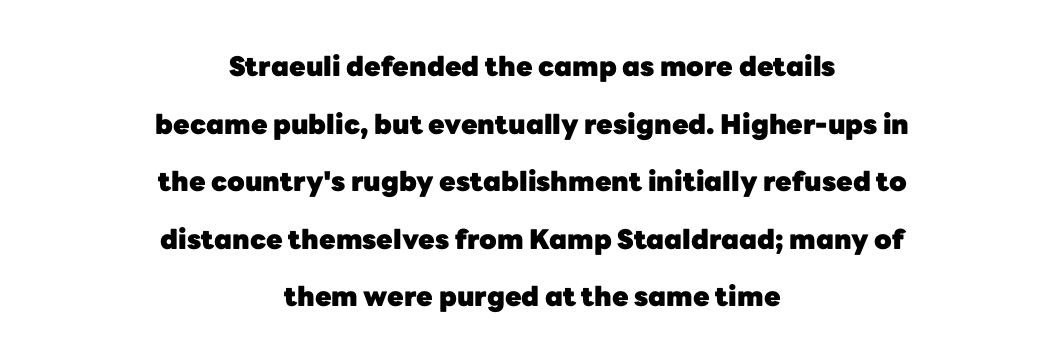
Q: Is the text bold? A: Yes.
Q: Is the text italic (slanted)? A: No, it is upright.
Q: Is the text underlined? A: No.
Q: How is the paragraph aligned? A: Centered.
Q: Is the spacing between letters normal or unusually wide? A: Normal.
Q: Is the spacing between lines tight, normal or loose? A: Loose.
